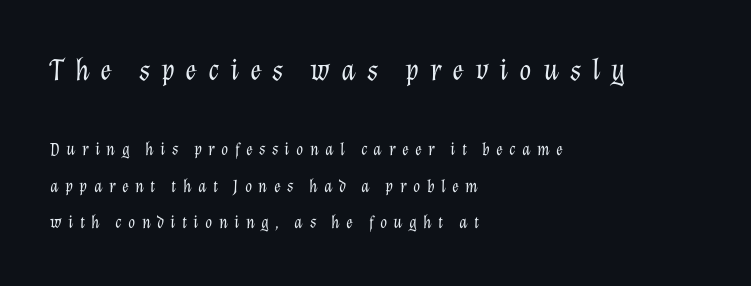
Q: Is the text bold? A: No.
Q: Is the text italic (slanted)? A: Yes, it leans right by about 12 degrees.
Q: Is the text underlined? A: No.
Q: How is the paragraph aligned? A: Left-aligned.
Q: Is the spacing between letters normal or unusually wide? A: Unusually wide.
Q: Is the spacing between lines tight, normal or loose? A: Loose.
Q: Which block of text is set in a larger size, the first (top) or the second (bottom)? A: The first (top) one.
Q: Width (condensed, normal, or wide)? A: Normal.
Q: Stroke contrast? A: Low.
Q: x-height? A: Medium.
Q: Monospaced? A: No.
